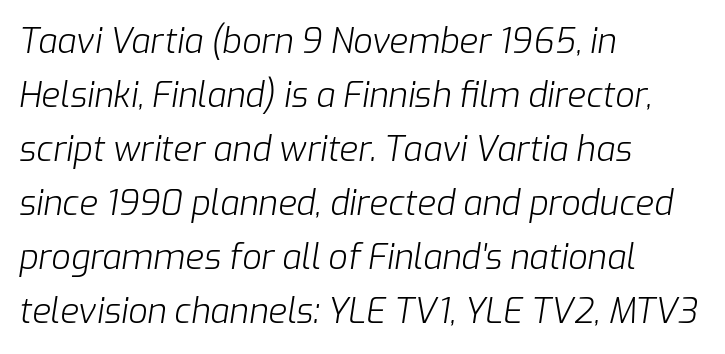
The rendering keeps characters at their native spacing. Horizontally, the lines are justified to the leading edge only. Clear beneath every line of the passage. A quiet, ordinary-to-light weight characterises the typeface. The letters advance in unequal steps, a hallmark of proportional type.
